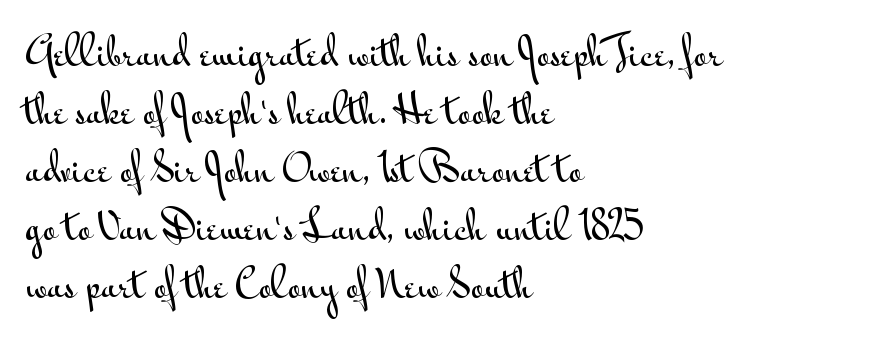
The image shows 37 px wide sans-serif type; set left-aligned, normal line spacing (1.57x), normal letter spacing, not underlined; medium stroke contrast and a small x-height.
